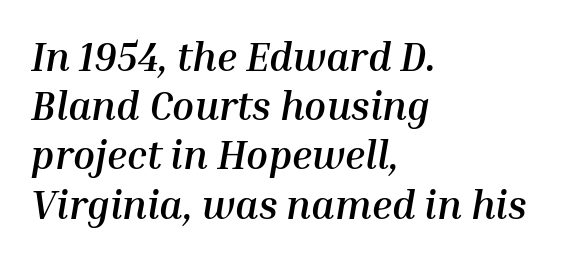
The passage shown is emphatically bold. Yep, that's italic — everything's leaning. Rule under the text: the space is simply empty. Is this a fixed-width face? No — the glyphs have proportional, varying widths. Where is the straight margin? On the left. Compared with typical body copy, the letter spacing here is the same.
